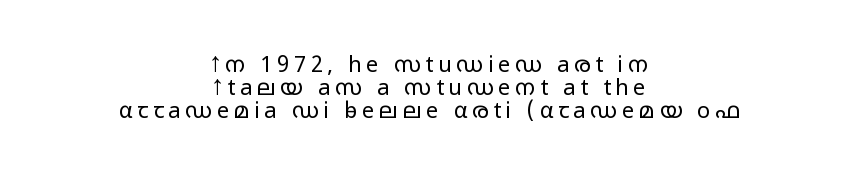
{"italic": "no", "bold": "no", "underline": "no", "align": "center", "line_spacing": "tight", "line_spacing_ratio": 1.05, "letter_spacing": "wide", "letter_spacing_em": 0.21, "glyph_px": 22}
